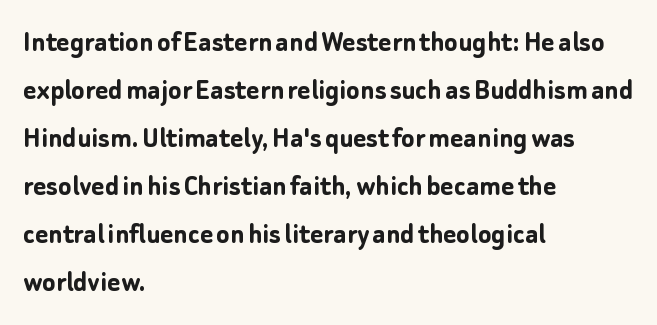
The image shows 31 px semibold sans-serif type, upright; set left-aligned, normal line spacing (1.55x), normal letter spacing, not underlined; low stroke contrast and a medium x-height.
